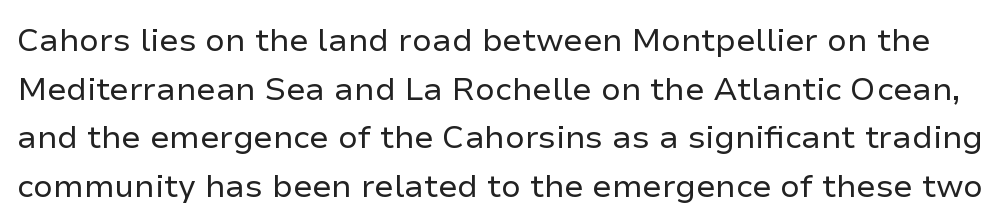
{"serif": "no", "italic": "no", "bold": "no", "weight": "regular", "width": "normal", "stroke_contrast": "low", "x_height": "medium", "monospaced": "no", "underline": "no", "line_spacing": "normal", "line_spacing_ratio": 1.52, "letter_spacing": "normal", "letter_spacing_em": 0.0, "glyph_px": 32}
